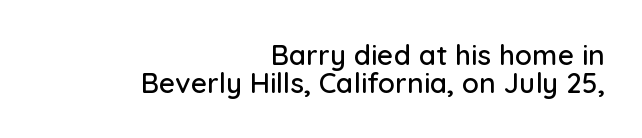
One glance says dense: line gaps are narrower than usual. The paragraph shown leans on its right margin. Note the varied advance widths — an 'i' is clearly narrower than an 'm'. Beneath every word, the page is bare.
